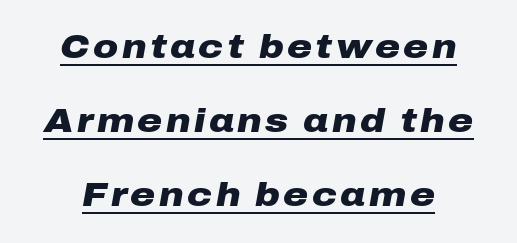
The image shows 34 px heavy, wide type, italic (leaning right); set loose line spacing (2.18x), underlined; low stroke contrast and a medium x-height.
